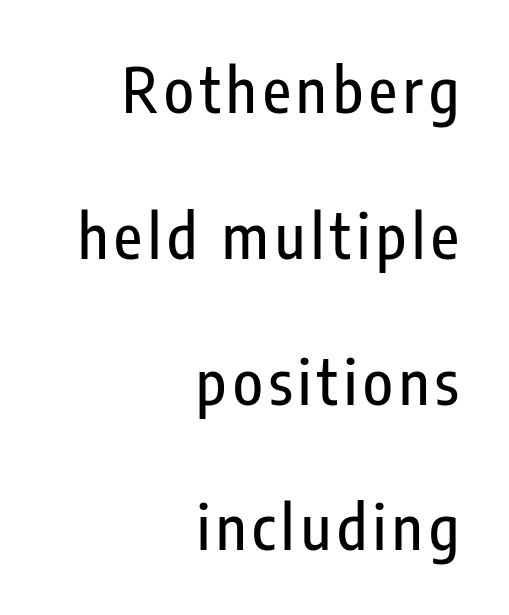
The image shows 61 px condensed sans-serif type, upright; set right-aligned, loose line spacing (2.39x), not underlined; low stroke contrast and a medium x-height.
